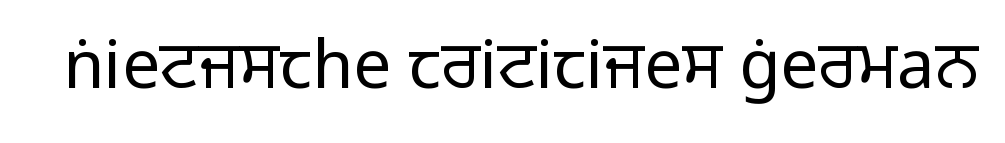
The font is comparable to plain body text, perhaps lighter. Underline: absent. A sans-serif font was chosen for this passage. This is the regular roman posture of the typeface.
